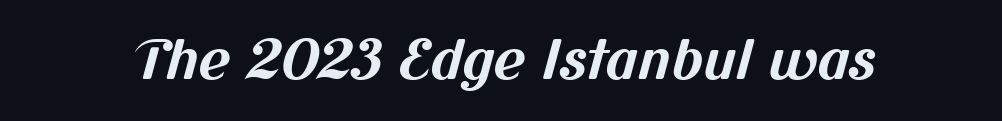
The image shows 54 px bold sans-serif type; set normal letter spacing, not underlined; medium stroke contrast and a medium x-height.
